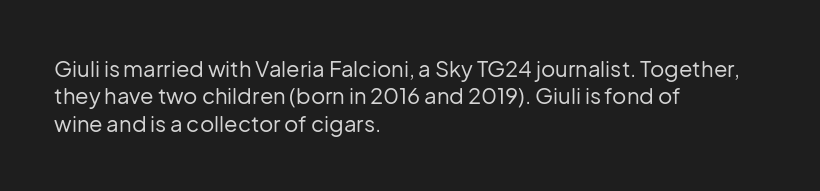
Q: Is the text bold? A: No.
Q: Is the text italic (slanted)? A: No, it is upright.
Q: Is the text underlined? A: No.
Q: How is the paragraph aligned? A: Left-aligned.
Q: Is the spacing between letters normal or unusually wide? A: Normal.
